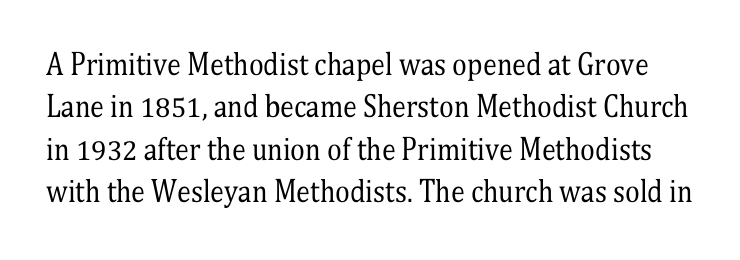
The tracking reads as untouched default to a designer's eye. Looks like regular typesetting: each glyph gets only the width it needs. A typesetter would call this leading conventional body-copy spacing. The string is rendered with underlining switched off. This is serif lettering, the kind often seen in printed books. A roman cut, with each character standing at attention.
